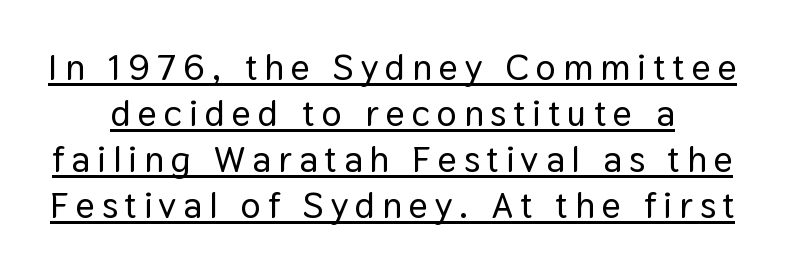
Q: Is the text italic (slanted)? A: No, it is upright.
Q: Is the typeface a serif or a sans-serif typeface? A: Sans-serif.
Q: Is the text underlined? A: Yes.
Q: Width (condensed, normal, or wide)? A: Normal.
Q: Stroke contrast? A: Low.
Q: x-height? A: Medium.
Q: Monospaced? A: No.
